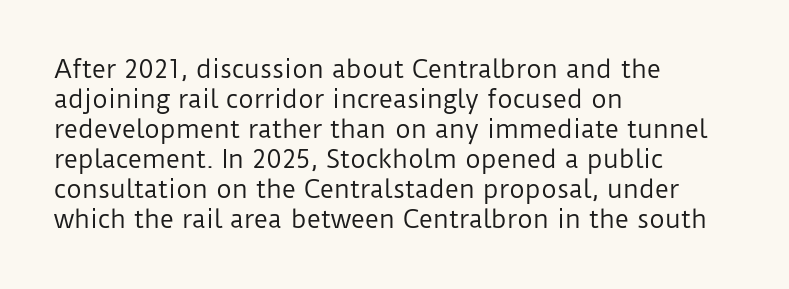
Q: Is the text bold? A: No.
Q: Is the text italic (slanted)? A: No, it is upright.
Q: Is the text underlined? A: No.
Q: How is the paragraph aligned? A: Left-aligned.
Q: Is the spacing between letters normal or unusually wide? A: Normal.
Q: Is the spacing between lines tight, normal or loose? A: Normal.
